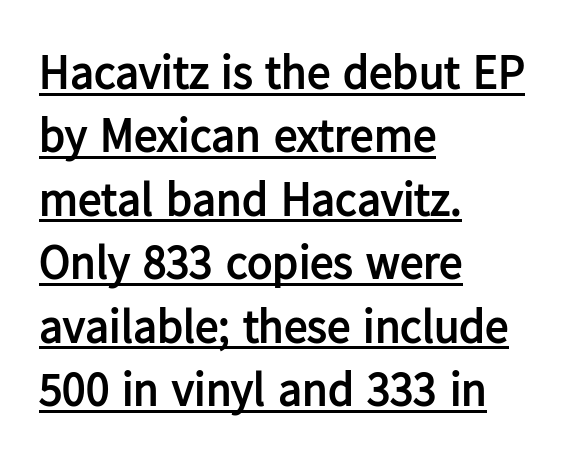
{"serif": "no", "italic": "no", "bold": "yes", "weight": "semibold", "width": "normal", "stroke_contrast": "low", "x_height": "medium", "monospaced": "no", "underline": "yes", "align": "left", "line_spacing": "normal", "line_spacing_ratio": 1.35, "letter_spacing": "normal", "letter_spacing_em": 0.0, "glyph_px": 47}
